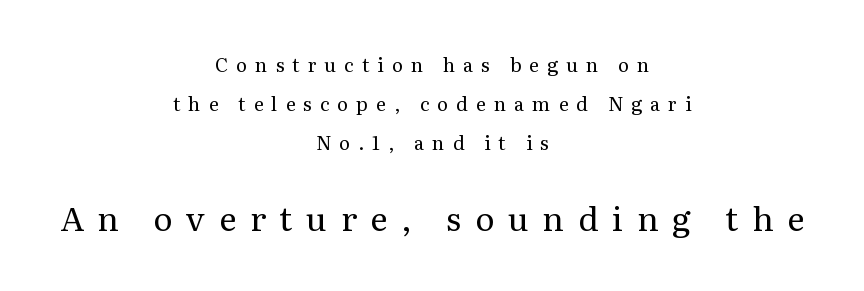
Q: Is the text bold? A: No.
Q: Is the text italic (slanted)? A: No, it is upright.
Q: Is the typeface a serif or a sans-serif typeface? A: Serif.
Q: Is the text underlined? A: No.
Q: How is the paragraph aligned? A: Centered.
Q: Is the spacing between letters normal or unusually wide? A: Unusually wide.
Q: Is the spacing between lines tight, normal or loose? A: Loose.
Q: Which block of text is set in a larger size, the first (top) or the second (bottom)? A: The second (bottom) one.
Q: Width (condensed, normal, or wide)? A: Normal.
Q: Stroke contrast? A: Medium.
Q: x-height? A: Medium.
Q: Monospaced? A: No.
